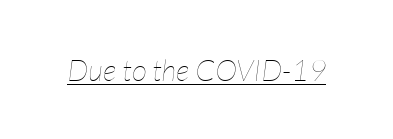
You could call the tracking neutral — neither tight nor loose. The glyphs are accompanied by a horizontal stroke just below them. The passage shown is typed in a proportional face where columns would drift. Letters have the restrained weight of plain body copy at most.
